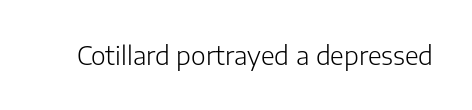
The image shows 25 px text type, upright; set normal letter spacing, not underlined.
